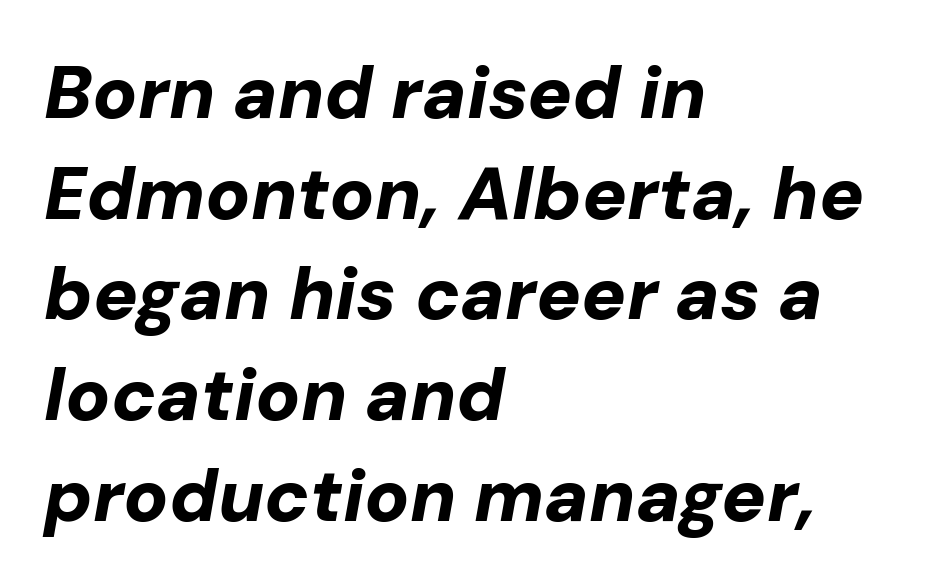
{"italic": "yes", "lean": "right", "slant_degrees": 10, "bold": "yes", "weight": "bold", "width": "normal", "stroke_contrast": "low", "x_height": "medium", "monospaced": "no", "underline": "no", "align": "left", "line_spacing": "normal", "line_spacing_ratio": 1.36, "letter_spacing": "normal", "letter_spacing_em": 0.0, "glyph_px": 74}
